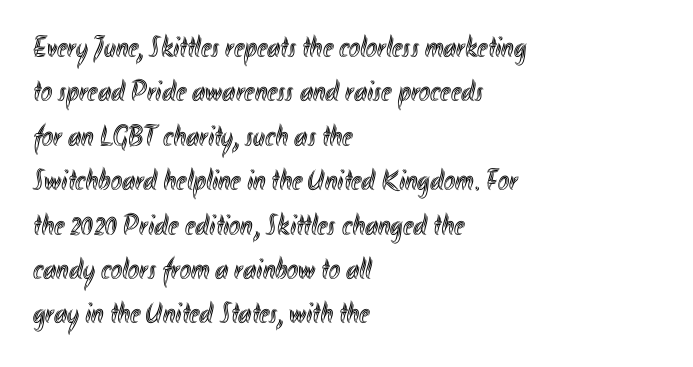
Is the block centered? No — it sits flush against the left margin. The rendering keeps characters at their native spacing. Honestly, there is no underline to notice here at all. Do the characters align in a grid? No, the font is proportional. One glance says typical: line gaps are just what's usual.
